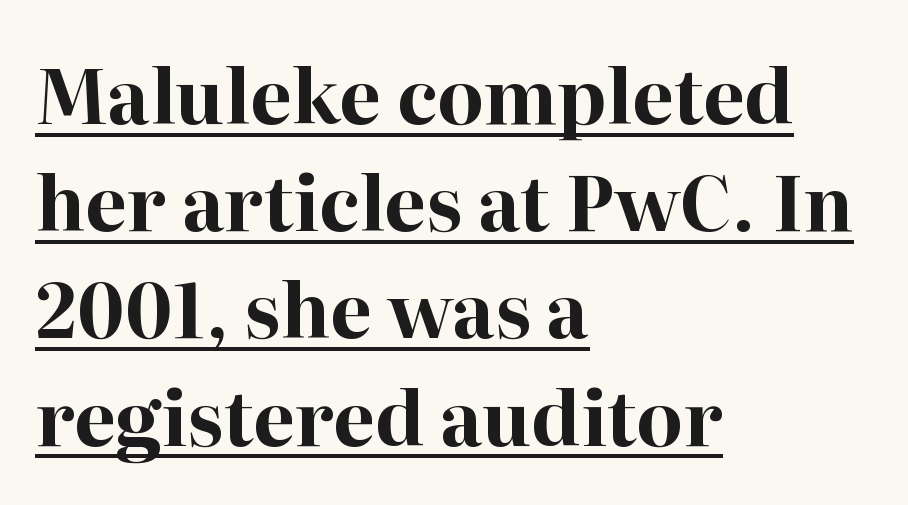
Do the letters lean? They stand straight. This is heavy type, rendered in bold. Emphasis is given by a line drawn under the lettering. Normally led — the rows are evenly, conventionally spaced.
